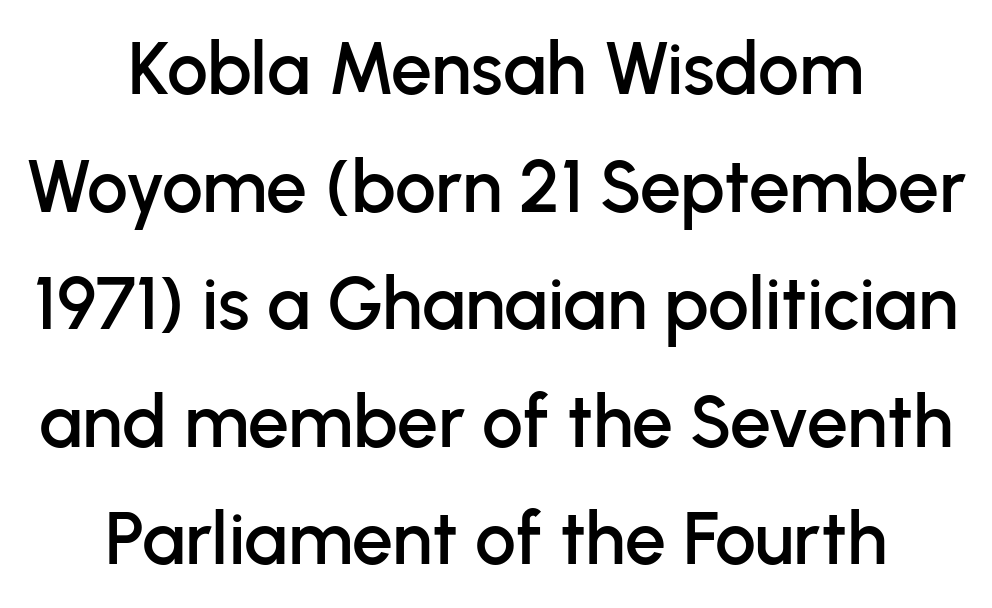
{"serif": "no", "italic": "no", "width": "normal", "stroke_contrast": "low", "x_height": "medium", "monospaced": "no", "underline": "no", "align": "center", "line_spacing": "normal", "line_spacing_ratio": 1.61, "letter_spacing": "normal", "letter_spacing_em": 0.0, "glyph_px": 73}
